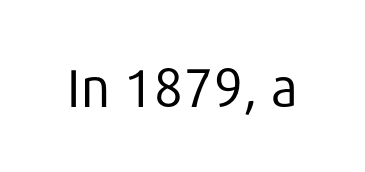
No feet cap the strokes, marking this as sans-serif type. How are the letters spaced? Ordinarily, with no added tracking. Heft: none added — not bold. These lines are rendered in a variable-pitch font.
